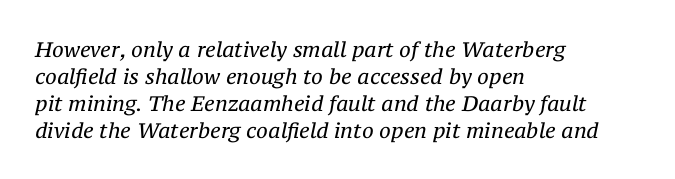
An italicized treatment has been applied to the whole sample. The space between consecutive lines is moderate. Check the space under the baseline: it is left empty. In terms of letterspacing, this is plain default setting. Weight: in the light-to-regular range.
